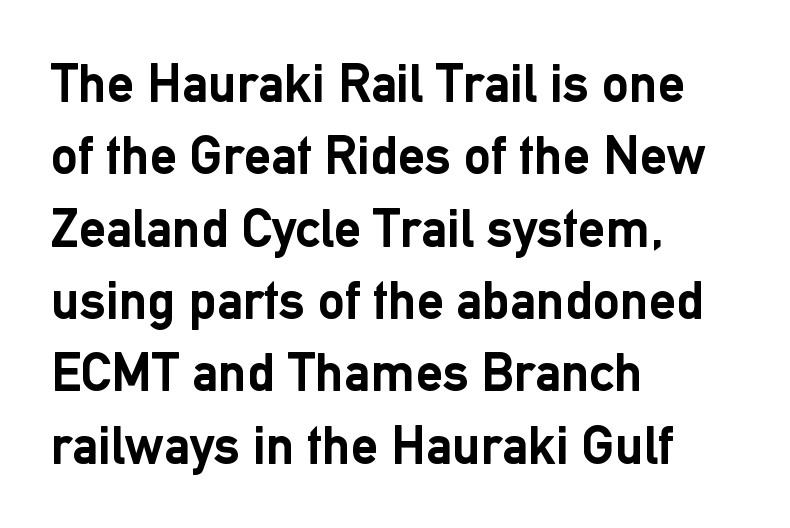
The image shows 54 px semibold sans-serif type, upright; set left-aligned, normal line spacing (1.34x), normal letter spacing, not underlined; low stroke contrast and a medium x-height.
